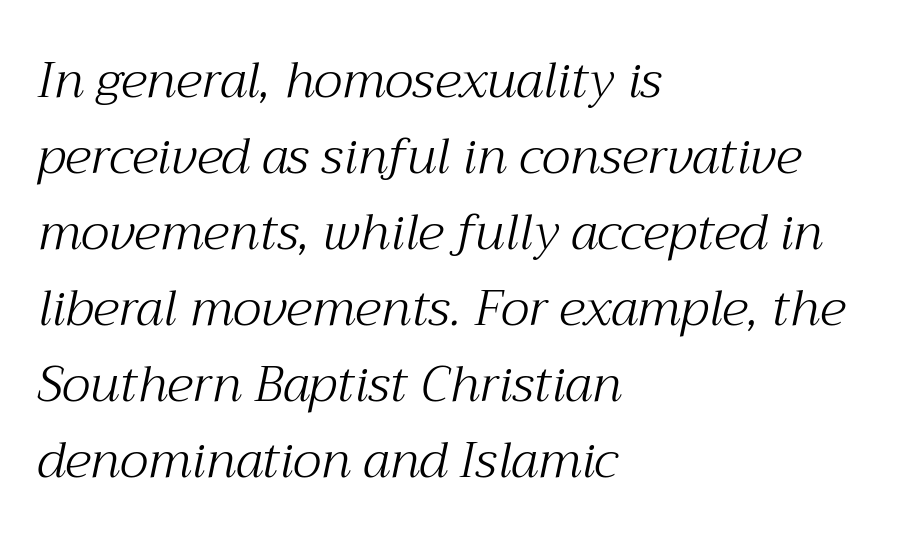
{"serif": "yes", "italic": "yes", "lean": "right", "slant_degrees": 12, "bold": "no", "weight": "light", "width": "normal", "stroke_contrast": "medium", "x_height": "medium", "monospaced": "no", "underline": "no", "align": "left", "line_spacing": "normal", "line_spacing_ratio": 1.52, "letter_spacing": "normal", "letter_spacing_em": 0.0, "glyph_px": 50}
